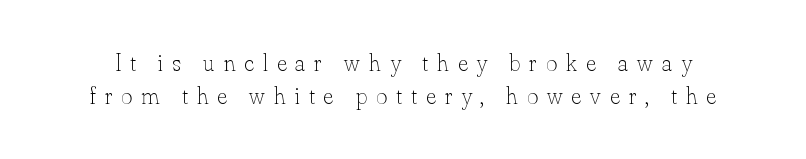
{"italic": "no", "bold": "no", "underline": "no", "line_spacing": "normal", "line_spacing_ratio": 1.38, "letter_spacing": "wide", "letter_spacing_em": 0.38, "glyph_px": 24}
